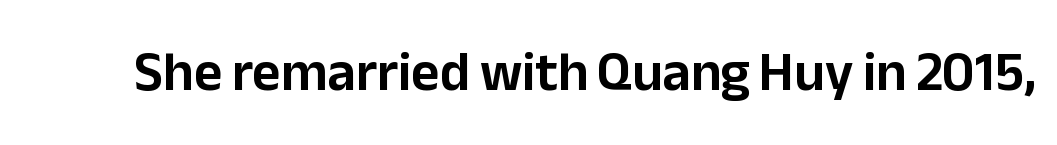
The image shows 55 px sans-serif type, upright; set normal letter spacing, not underlined; low stroke contrast and a medium x-height.
